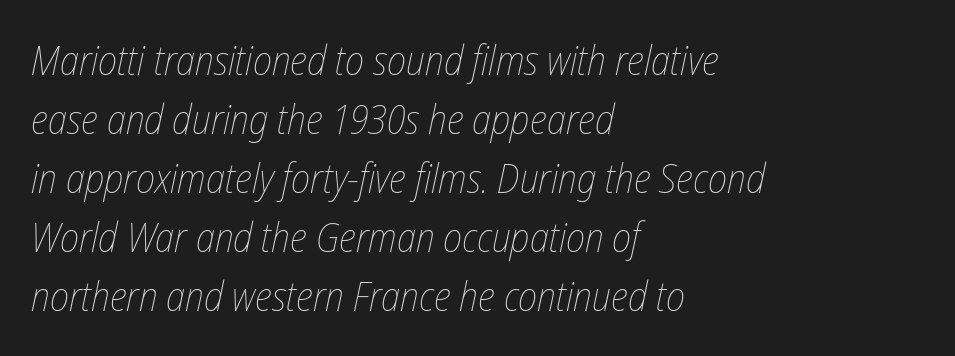
This rendering uses left alignment, leaving the right contour irregular. Lines of text with bare space underneath. The glyphs look as if they've been sheared to an angle. Characters follow at the spacing the type designer built in. A typesetter would call this proportional, since set widths differ per character.
